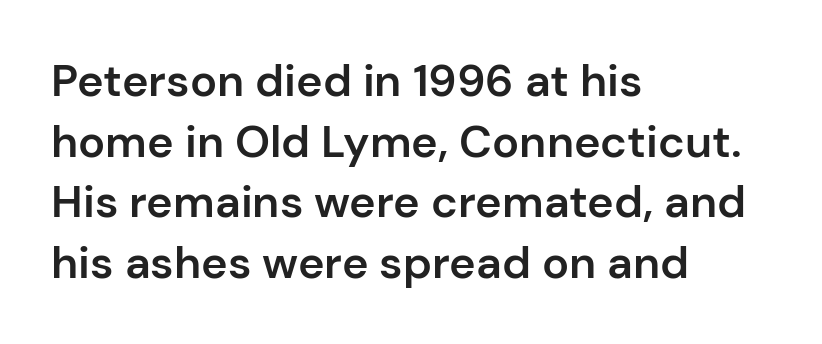
A somewhat darkened texture: the type is semibold rather than bold. Vertically, the passage feels balanced, rows spaced as you'd expect. The rendering anchors every line to the left-hand side. Is the letter spacing exaggerated? No — it looks like the ordinary default. These lines were composed using upright roman letters. The rendering uses natural spacing where letterforms have individual widths.
